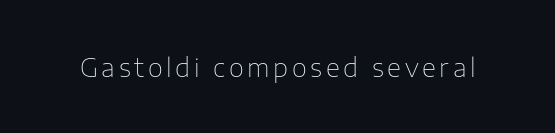
The image shows 26 px text type, upright; set not underlined.
